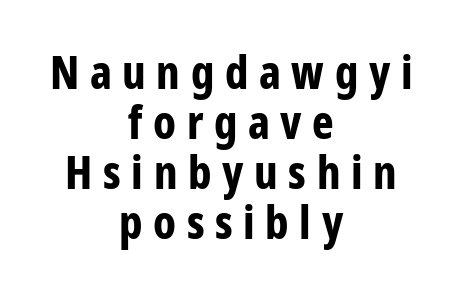
Proportional: the letters do not fall into vertical columns. The rendering shows plain stroke endings on the letterforms — a sans-serif design. The tracking reads as deliberately expanded to a designer's eye. Is there any slant? The stems are plumb. Unmarked baselines from the first word to the last. The glyphs have the mass of a bold cut.
